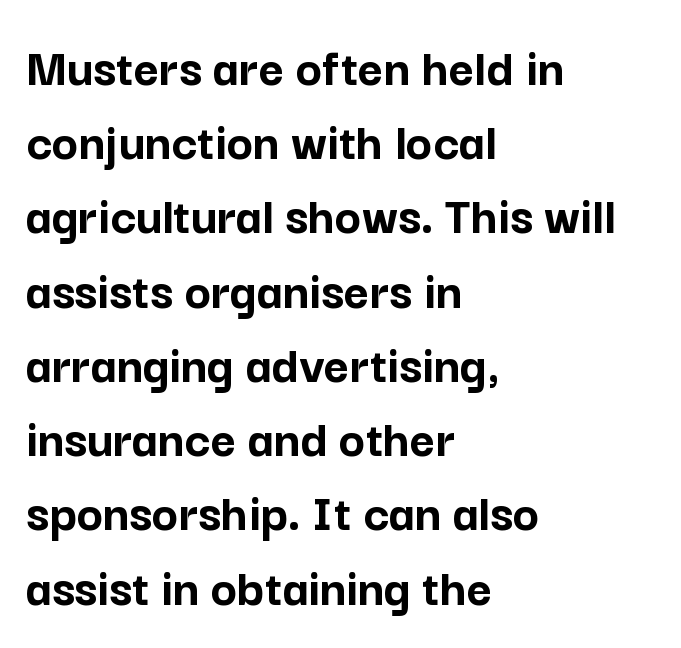
Q: Is the text bold? A: Yes.
Q: Is the text italic (slanted)? A: No, it is upright.
Q: Is the typeface a serif or a sans-serif typeface? A: Sans-serif.
Q: Is the text underlined? A: No.
Q: How is the paragraph aligned? A: Left-aligned.
Q: Is the spacing between letters normal or unusually wide? A: Normal.
Q: Is the spacing between lines tight, normal or loose? A: Normal.
Q: Width (condensed, normal, or wide)? A: Normal.
Q: Stroke contrast? A: Low.
Q: x-height? A: Medium.
Q: Monospaced? A: No.
